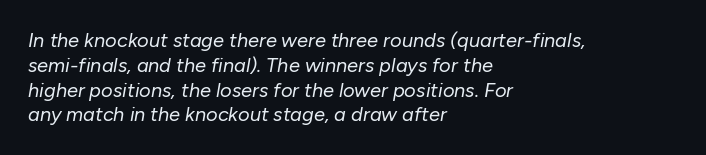
Q: Is the text bold? A: No.
Q: Is the text italic (slanted)? A: Yes, it leans right by about 10 degrees.
Q: Is the text underlined? A: No.
Q: How is the paragraph aligned? A: Left-aligned.
Q: Is the spacing between letters normal or unusually wide? A: Normal.
